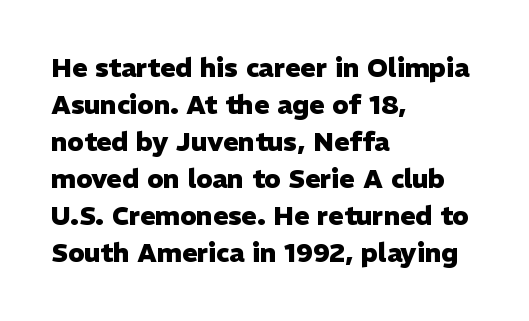
Q: Is the text bold? A: Yes.
Q: Is the text italic (slanted)? A: No, it is upright.
Q: Is the text underlined? A: No.
Q: How is the paragraph aligned? A: Left-aligned.
Q: Is the spacing between letters normal or unusually wide? A: Normal.
Q: Is the spacing between lines tight, normal or loose? A: Normal.
